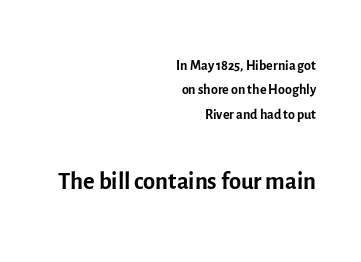
Q: Is the text bold? A: No.
Q: Is the text italic (slanted)? A: No, it is upright.
Q: Is the typeface a serif or a sans-serif typeface? A: Sans-serif.
Q: Is the text underlined? A: No.
Q: How is the paragraph aligned? A: Right-aligned.
Q: Is the spacing between letters normal or unusually wide? A: Normal.
Q: Which block of text is set in a larger size, the first (top) or the second (bottom)? A: The second (bottom) one.
Q: Width (condensed, normal, or wide)? A: Normal.
Q: x-height? A: Medium.
Q: Monospaced? A: No.
